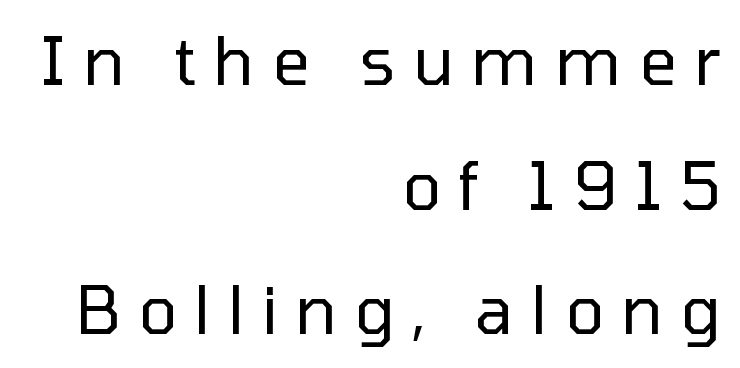
Q: Is the text bold? A: No.
Q: Is the text italic (slanted)? A: No, it is upright.
Q: Is the typeface a serif or a sans-serif typeface? A: Sans-serif.
Q: Is the text underlined? A: No.
Q: How is the paragraph aligned? A: Right-aligned.
Q: Is the spacing between letters normal or unusually wide? A: Unusually wide.
Q: Width (condensed, normal, or wide)? A: Normal.
Q: Stroke contrast? A: Low.
Q: x-height? A: Medium.
Q: Monospaced? A: No.
